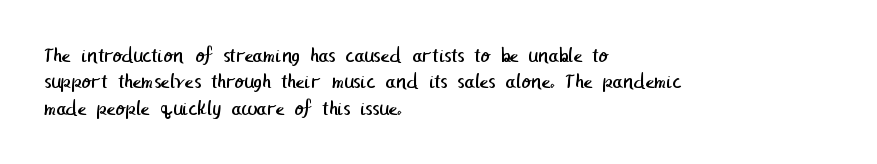
The image shows 22 px text type; set left-aligned, line spacing 1.2x, normal letter spacing, not underlined.
